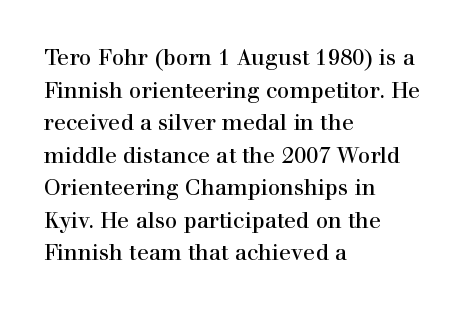
Q: Is the text italic (slanted)? A: No, it is upright.
Q: Is the text underlined? A: No.
Q: How is the paragraph aligned? A: Left-aligned.
Q: Is the spacing between letters normal or unusually wide? A: Normal.
Q: Is the spacing between lines tight, normal or loose? A: Normal.
